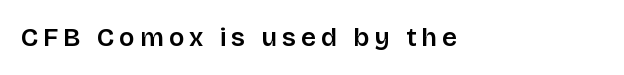
Q: Is the text italic (slanted)? A: No, it is upright.
Q: Is the text underlined? A: No.
Q: How is the paragraph aligned? A: Left-aligned.
